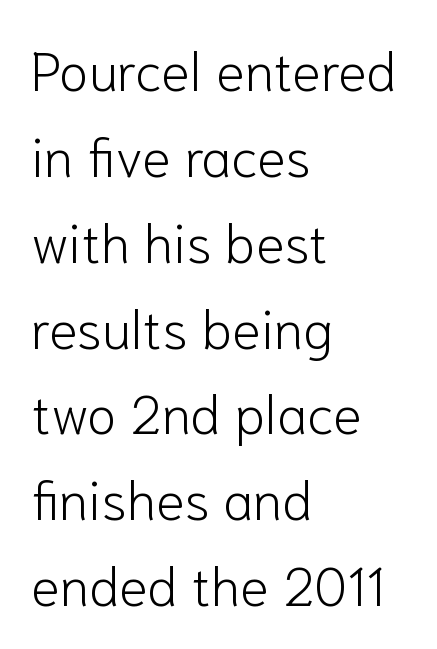
Q: Is the text bold? A: No.
Q: Is the text italic (slanted)? A: No, it is upright.
Q: Is the typeface a serif or a sans-serif typeface? A: Sans-serif.
Q: Is the text underlined? A: No.
Q: How is the paragraph aligned? A: Left-aligned.
Q: Is the spacing between letters normal or unusually wide? A: Normal.
Q: Is the spacing between lines tight, normal or loose? A: Normal.
Q: Width (condensed, normal, or wide)? A: Normal.
Q: Stroke contrast? A: Low.
Q: x-height? A: Medium.
Q: Monospaced? A: No.
